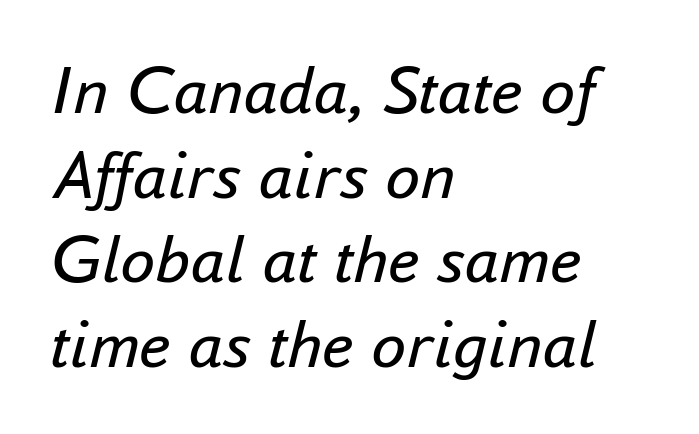
The image shows 70 px regular-weight type, italic (leaning right); set left-aligned, line spacing 1.21x, normal letter spacing, not underlined; low stroke contrast and a small x-height.
